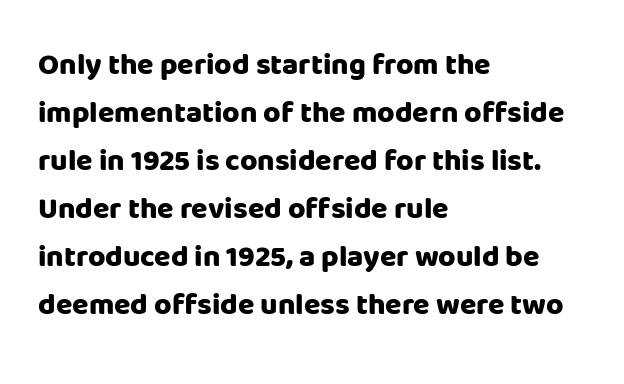
If you drew a line through each stem, it would be perfectly vertical. Are there feet on the stems? There aren't — it's a sans. The baseline area is clear. Each letter keeps its own natural width here, so spacing adapts to shape.
